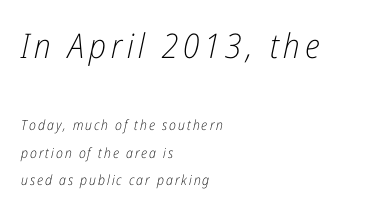
{"italic": "yes", "lean": "right", "slant_degrees": 12, "bold": "no", "weight": "light", "width": "condensed", "stroke_contrast": "low", "x_height": "medium", "monospaced": "no", "underline": "no", "align": "left", "line_spacing": "loose", "line_spacing_ratio": 1.97, "larger_block": "first", "size_ratio": 2.43, "glyph_px": 34}
